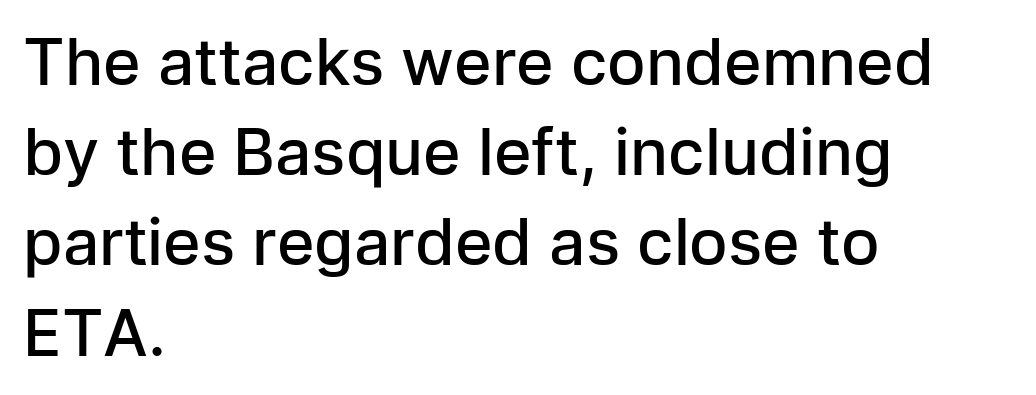
{"serif": "no", "italic": "no", "bold": "semi", "weight": "semibold", "width": "normal", "stroke_contrast": "low", "x_height": "medium", "monospaced": "no", "underline": "no", "align": "left", "line_spacing": "normal", "line_spacing_ratio": 1.41, "letter_spacing": "normal", "letter_spacing_em": 0.0, "glyph_px": 64}
